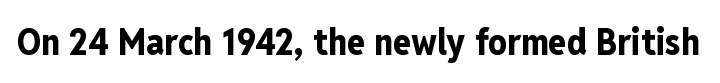
Q: Is the text bold? A: Yes.
Q: Is the text italic (slanted)? A: No, it is upright.
Q: Is the typeface a serif or a sans-serif typeface? A: Sans-serif.
Q: Is the text underlined? A: No.
Q: Is the spacing between letters normal or unusually wide? A: Normal.
Q: Width (condensed, normal, or wide)? A: Condensed.
Q: Stroke contrast? A: Low.
Q: x-height? A: Medium.
Q: Monospaced? A: No.
